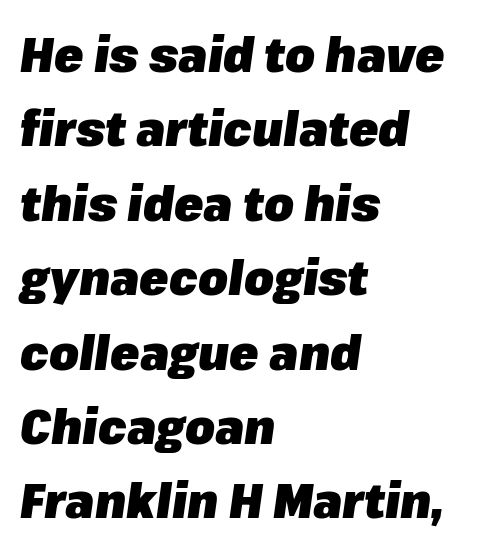
The image shows 48 px heavy type, italic (leaning right); set left-aligned, normal line spacing (1.55x), normal letter spacing, not underlined; low stroke contrast and a medium x-height.
